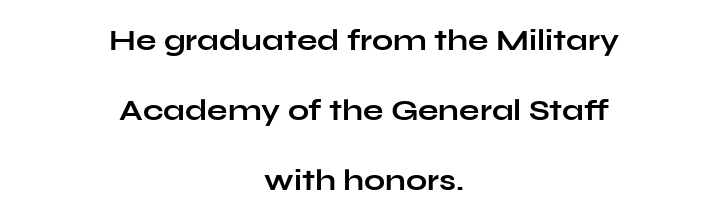
The image shows 30 px bold, wide sans-serif type, upright; set centered, loose line spacing (2.33x), normal letter spacing, not underlined; low stroke contrast and a medium x-height.
